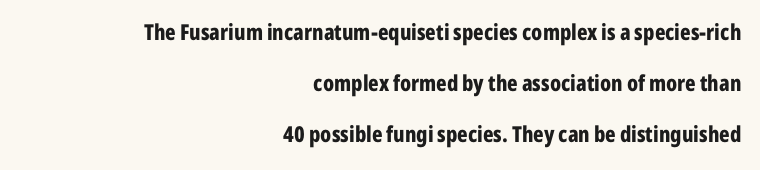
Does the copy run flush right? Yes — the right margin is perfectly even. The letters stand upright; this is a roman face. Loosely led — the rows are spread out. In terms of weight, the rendering is a true, heavy bold.
